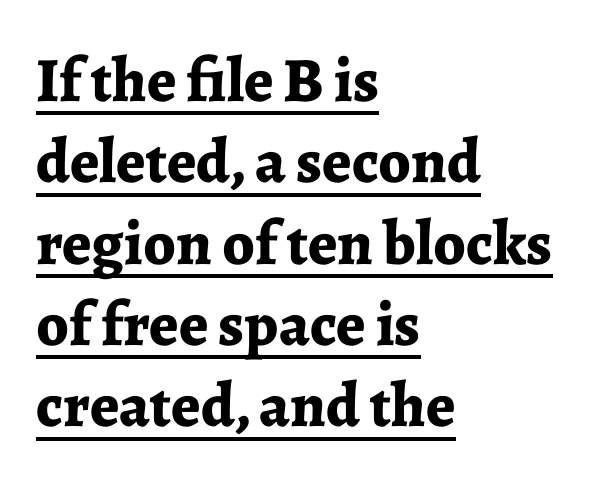
This sample uses plain, unmodified letter spacing. Spacing verdict: proportional, widths tailored to each character. A classic flush-left, rag-right setting is used for this passage. Underlining? Definitely there. Note: serifs present on the glyphs. The passage shown stacks its lines at a standard gap.
